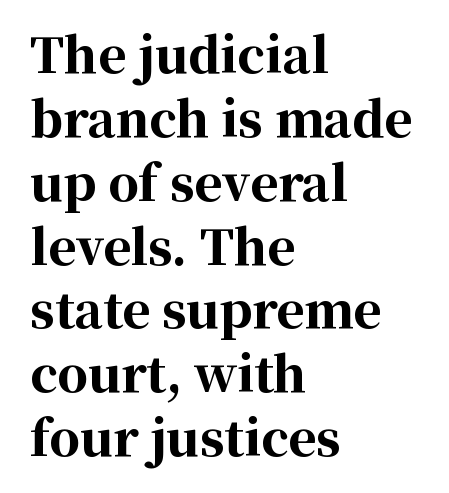
{"serif": "yes", "italic": "no", "bold": "yes", "weight": "bold", "width": "normal", "stroke_contrast": "high", "x_height": "medium", "monospaced": "no", "underline": "no", "align": "left", "line_spacing": "normal", "line_spacing_ratio": 1.33, "letter_spacing": "normal", "letter_spacing_em": 0.0, "glyph_px": 48}
